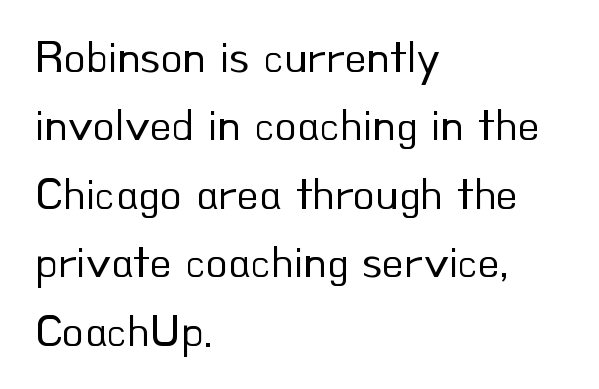
{"serif": "no", "italic": "no", "bold": "no", "weight": "regular", "width": "normal", "stroke_contrast": "low", "x_height": "small", "monospaced": "no", "underline": "no", "align": "left", "line_spacing": "normal", "line_spacing_ratio": 1.52, "letter_spacing": "normal", "letter_spacing_em": 0.0, "glyph_px": 45}
